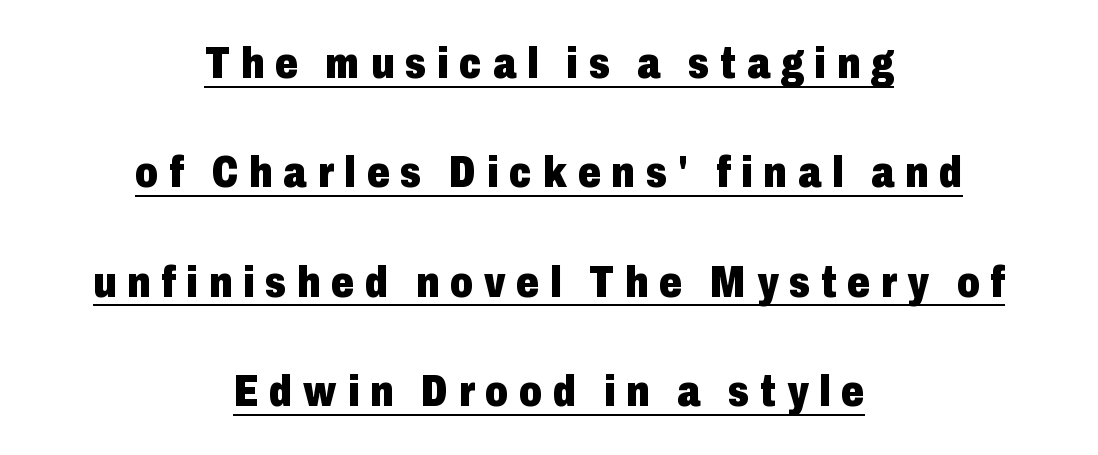
Q: Is the text bold? A: Yes.
Q: Is the text italic (slanted)? A: No, it is upright.
Q: Is the typeface a serif or a sans-serif typeface? A: Sans-serif.
Q: Is the text underlined? A: Yes.
Q: How is the paragraph aligned? A: Centered.
Q: Is the spacing between letters normal or unusually wide? A: Unusually wide.
Q: Is the spacing between lines tight, normal or loose? A: Loose.
Q: Width (condensed, normal, or wide)? A: Condensed.
Q: Stroke contrast? A: Low.
Q: x-height? A: Medium.
Q: Monospaced? A: No.
